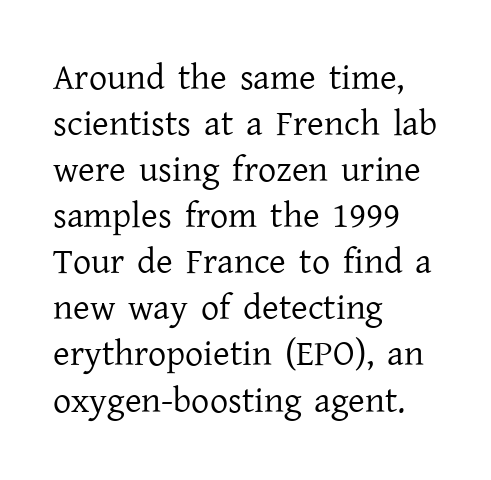
Q: Is the text bold? A: No.
Q: Is the text italic (slanted)? A: No, it is upright.
Q: Is the typeface a serif or a sans-serif typeface? A: Serif.
Q: Is the text underlined? A: No.
Q: How is the paragraph aligned? A: Left-aligned.
Q: Is the spacing between letters normal or unusually wide? A: Normal.
Q: Is the spacing between lines tight, normal or loose? A: Normal.
Q: Width (condensed, normal, or wide)? A: Normal.
Q: Stroke contrast? A: Low.
Q: x-height? A: Medium.
Q: Monospaced? A: No.
